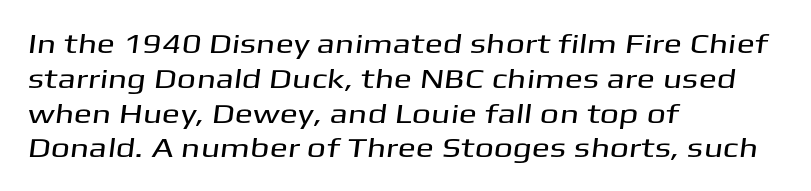
The image shows 27 px text type; set left-aligned, normal line spacing (1.29x), normal letter spacing, not underlined.
